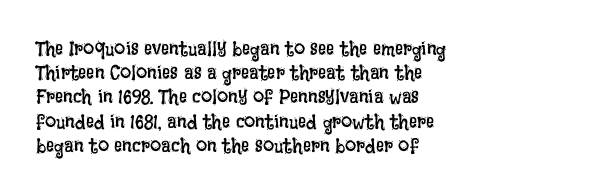
{"italic": "no", "bold": "no", "underline": "no", "align": "left", "line_spacing_ratio": 1.21, "letter_spacing": "normal", "letter_spacing_em": 0.0, "glyph_px": 20}
